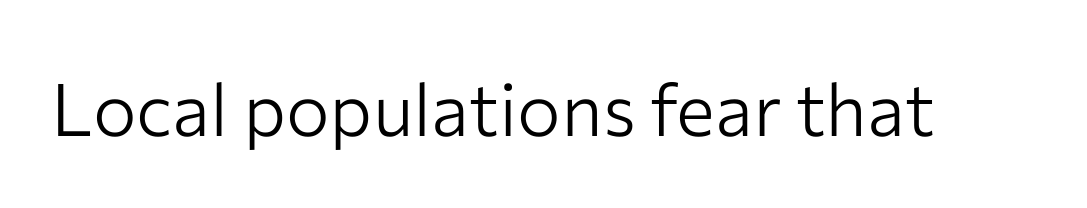
The image shows 73 px light sans-serif type, upright; set normal letter spacing, not underlined; low stroke contrast and a medium x-height.
